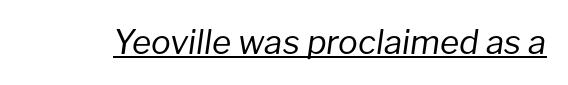
Do the characters align in a grid? No, the font is proportional. The letters are slanted; this is an italic face. No heavy texture on the line: the type isn't bold. The typesetter has applied underlining to the passage shown.
